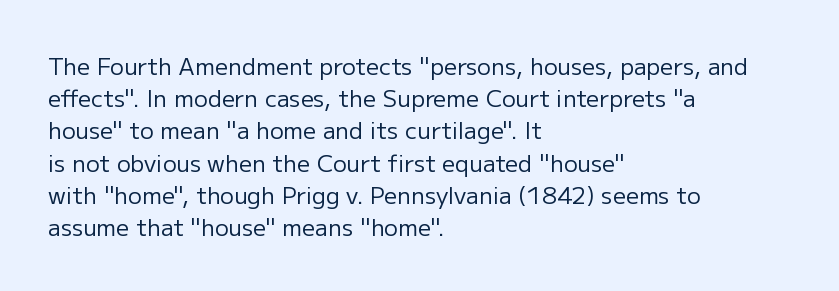
The image shows 23 px text type, upright; set left-aligned, normal line spacing (1.4x), normal letter spacing, not underlined.
